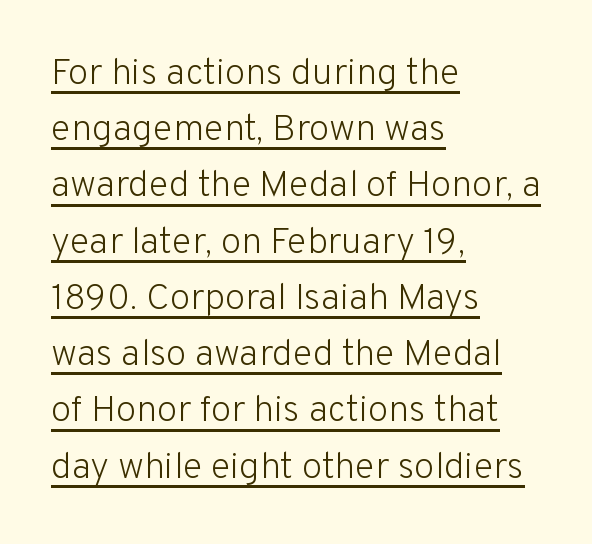
The image shows 37 px light sans-serif type, upright; set left-aligned, normal line spacing (1.52x), normal letter spacing, underlined; low stroke contrast and a medium x-height.
